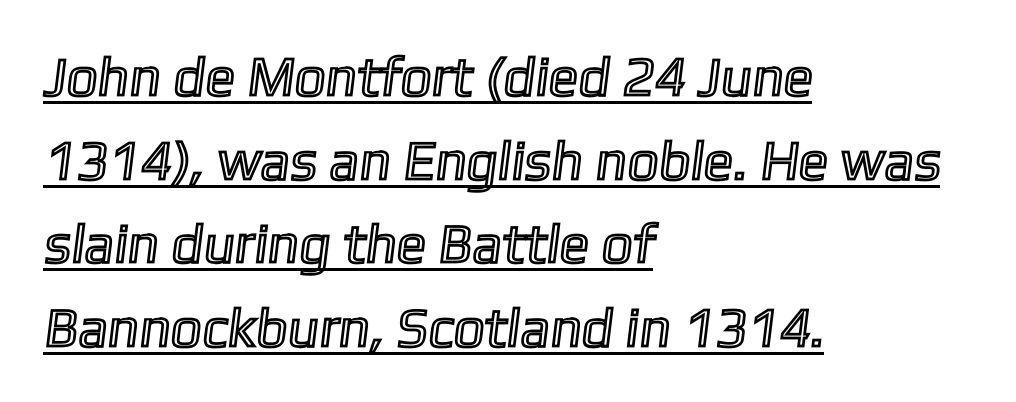
Q: Is the text underlined? A: Yes.
Q: How is the paragraph aligned? A: Left-aligned.
Q: Is the spacing between letters normal or unusually wide? A: Normal.
Q: Is the spacing between lines tight, normal or loose? A: Normal.
Q: Width (condensed, normal, or wide)? A: Normal.
Q: x-height? A: Medium.
Q: Monospaced? A: No.
